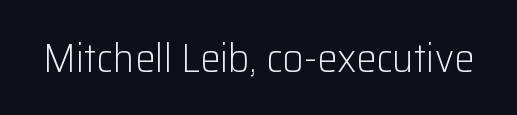
The image shows 41 px light sans-serif type, upright; set normal letter spacing, not underlined; low stroke contrast and a medium x-height.
